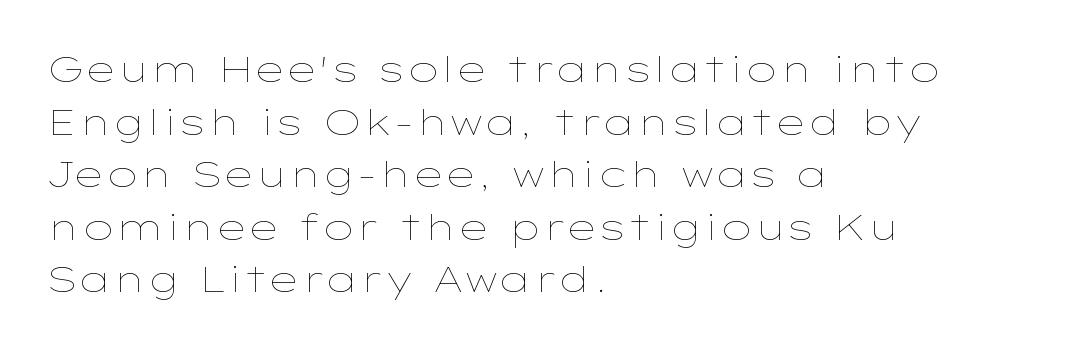
{"italic": "no", "bold": "no", "weight": "thin", "width": "wide", "stroke_contrast": "low", "x_height": "medium", "monospaced": "no", "underline": "no", "align": "left", "line_spacing": "normal", "line_spacing_ratio": 1.46, "letter_spacing": "normal", "letter_spacing_em": 0.0, "glyph_px": 36}
